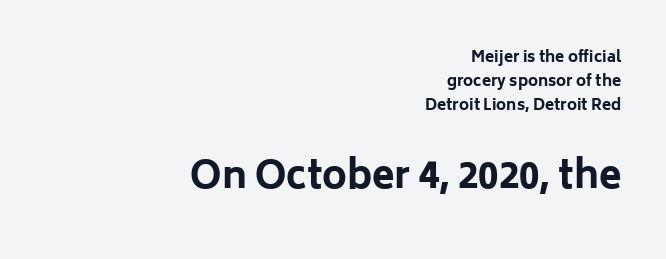
{"serif": "no", "italic": "no", "bold": "yes", "weight": "bold", "width": "normal", "stroke_contrast": "low", "x_height": "medium", "monospaced": "no", "underline": "no", "align": "right", "line_spacing": "normal", "line_spacing_ratio": 1.59, "letter_spacing": "normal", "letter_spacing_em": 0.0, "larger_block": "second", "size_ratio": 2.47, "glyph_px": 37}
